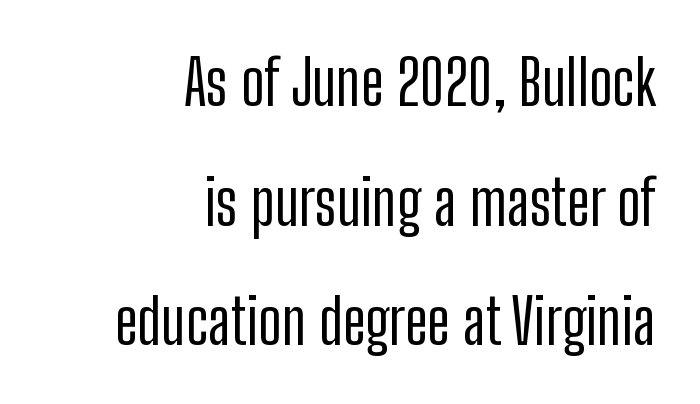
Q: Is the text italic (slanted)? A: No, it is upright.
Q: Is the typeface a serif or a sans-serif typeface? A: Sans-serif.
Q: Is the text underlined? A: No.
Q: How is the paragraph aligned? A: Right-aligned.
Q: Is the spacing between letters normal or unusually wide? A: Normal.
Q: Is the spacing between lines tight, normal or loose? A: Loose.
Q: Width (condensed, normal, or wide)? A: Condensed.
Q: Stroke contrast? A: Low.
Q: x-height? A: Medium.
Q: Monospaced? A: No.
